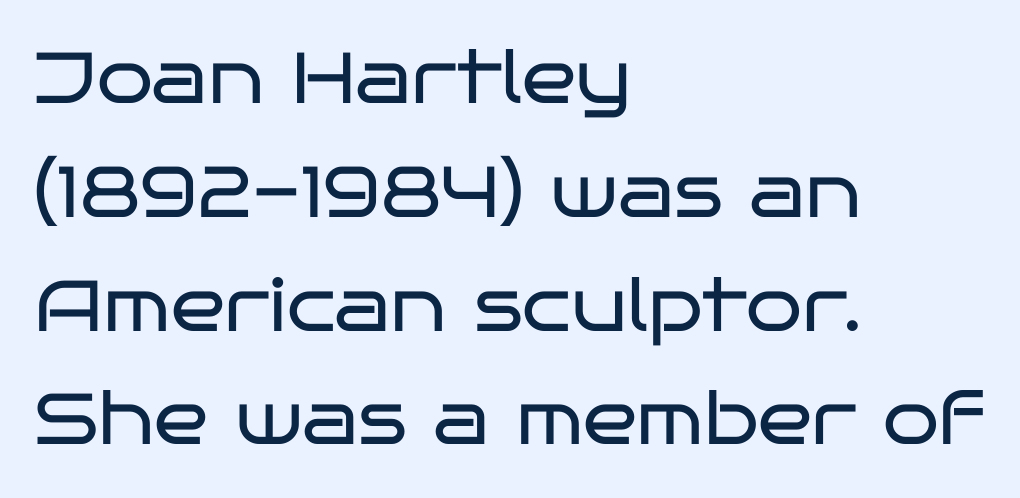
Q: Is the text bold? A: No.
Q: Is the text italic (slanted)? A: No, it is upright.
Q: Is the typeface a serif or a sans-serif typeface? A: Sans-serif.
Q: Is the text underlined? A: No.
Q: How is the paragraph aligned? A: Left-aligned.
Q: Is the spacing between letters normal or unusually wide? A: Normal.
Q: Is the spacing between lines tight, normal or loose? A: Normal.
Q: Width (condensed, normal, or wide)? A: Wide.
Q: Stroke contrast? A: Low.
Q: x-height? A: Large.
Q: Monospaced? A: No.
